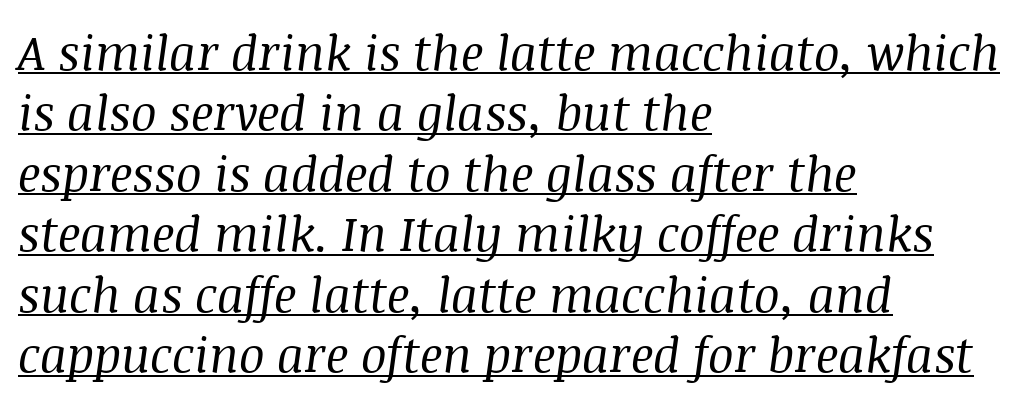
The passage shown leans; its letterforms are oblique. This sample carries an underscore along the baseline area. Inter-character spacing is left at the font's built-in metrics. One glance says typical: line gaps are just what's usual.
